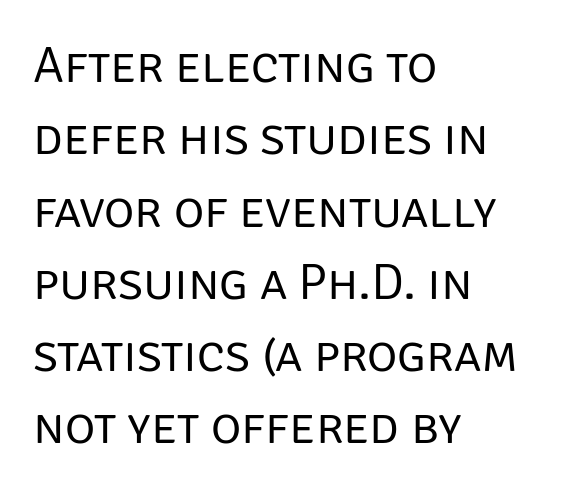
{"serif": "no", "italic": "no", "bold": "no", "weight": "regular", "width": "normal", "stroke_contrast": "low", "x_height": "large", "monospaced": "no", "underline": "no", "align": "left", "line_spacing": "normal", "line_spacing_ratio": 1.39, "letter_spacing": "normal", "letter_spacing_em": 0.0, "glyph_px": 52}
